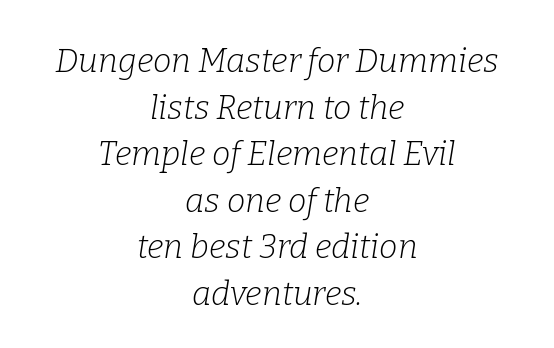
{"serif": "yes", "italic": "yes", "lean": "right", "slant_degrees": 9, "bold": "no", "weight": "light", "width": "normal", "stroke_contrast": "low", "x_height": "medium", "monospaced": "no", "underline": "no", "align": "center", "line_spacing": "normal", "line_spacing_ratio": 1.41, "letter_spacing": "normal", "letter_spacing_em": 0.0, "glyph_px": 33}
